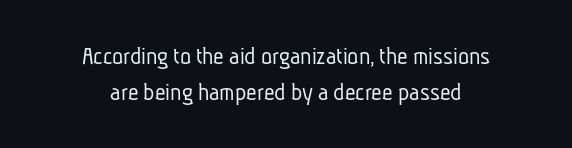
Q: Is the text bold? A: No.
Q: Is the text underlined? A: No.
Q: How is the paragraph aligned? A: Centered.
Q: Is the spacing between letters normal or unusually wide? A: Normal.
Q: Is the spacing between lines tight, normal or loose? A: Normal.
